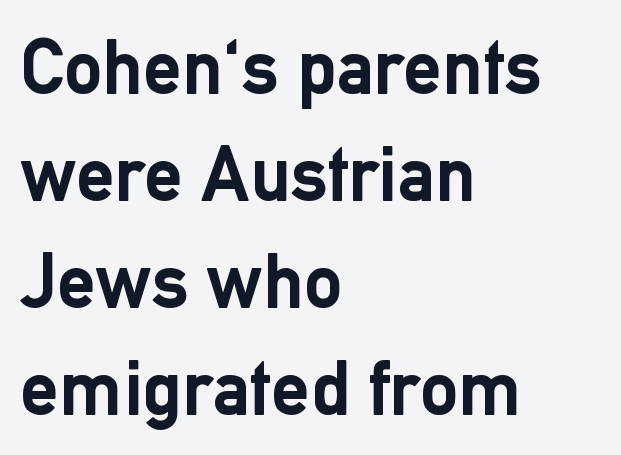
These lines sit exactly where default settings would place them. Upright lettering throughout. The face used here is a sans, in the tradition of grotesques and geometrics. The horizontal fit of the characters is conventional and even.
